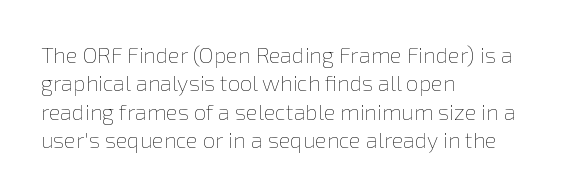
The image shows 22 px text type, upright; set left-aligned, normal line spacing (1.29x), normal letter spacing, not underlined.
